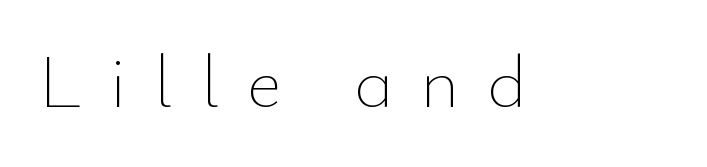
{"italic": "no", "bold": "no", "weight": "thin", "width": "normal", "stroke_contrast": "low", "x_height": "small", "monospaced": "no", "underline": "no", "letter_spacing": "wide", "letter_spacing_em": 0.36, "glyph_px": 75}
